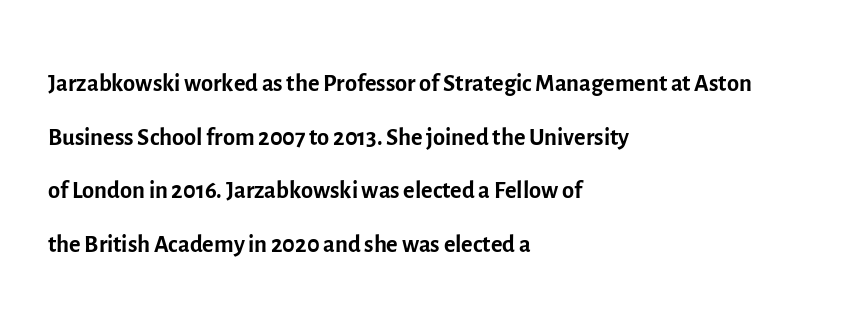
The image shows 35 px regular-weight sans-serif type, upright; set left-aligned, normal line spacing (1.53x), normal letter spacing, not underlined; a medium x-height.
